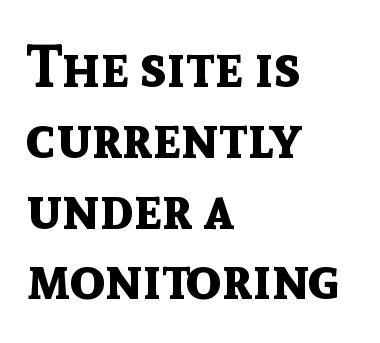
Nope, no serifs anywhere on these letters. Its strokes are broad and dark, the hallmark of bold type. Is the block centered? No — it sits flush against the left margin. No extra tracking has been applied to these lines.
